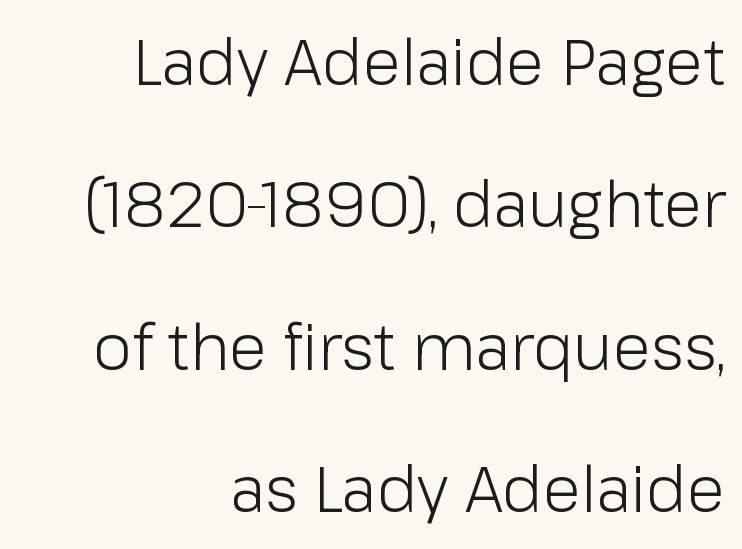
The letters carry no serifs — their stems end cleanly without finishing strokes. Each row of text sits above clean, open space. A roman cut, with each character standing at attention. On a weight scale, this lands at 450 or below.
